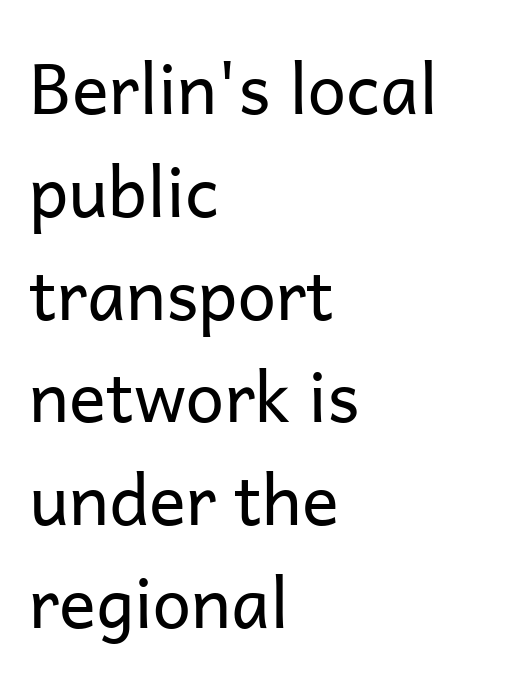
{"serif": "no", "italic": "no", "bold": "no", "weight": "regular", "width": "normal", "stroke_contrast": "low", "x_height": "medium", "monospaced": "no", "underline": "no", "align": "left", "line_spacing": "normal", "line_spacing_ratio": 1.49, "letter_spacing": "normal", "letter_spacing_em": 0.0, "glyph_px": 69}
